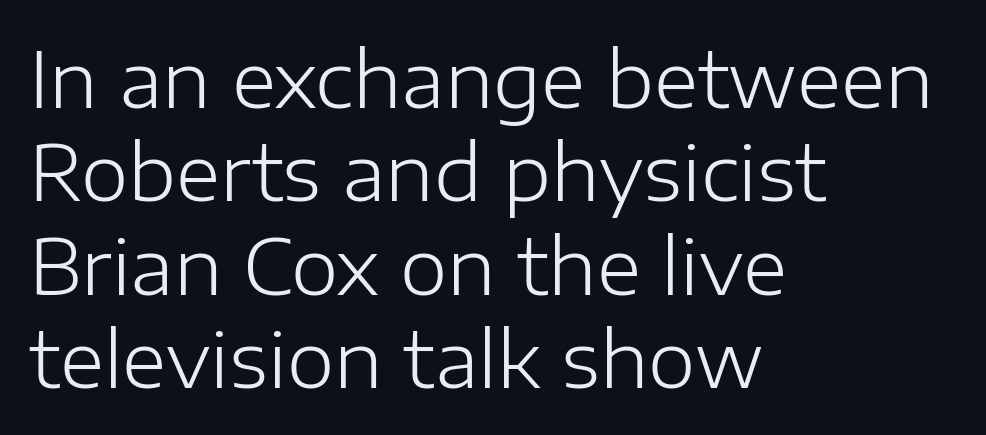
{"serif": "no", "italic": "no", "bold": "no", "weight": "light", "width": "normal", "stroke_contrast": "low", "x_height": "medium", "monospaced": "no", "underline": "no", "align": "left", "line_spacing_ratio": 1.23, "letter_spacing": "normal", "letter_spacing_em": 0.0, "glyph_px": 76}
